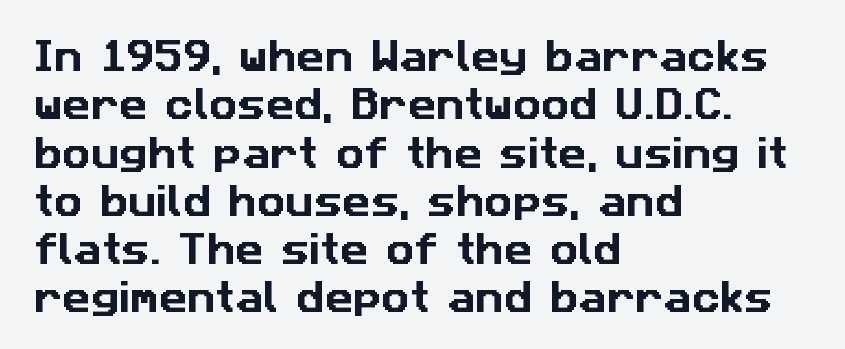
{"serif": "no", "width": "normal", "stroke_contrast": "low", "x_height": "medium", "monospaced": "no", "underline": "no", "align": "left", "line_spacing": "normal", "line_spacing_ratio": 1.38, "letter_spacing": "normal", "letter_spacing_em": 0.0, "glyph_px": 35}
